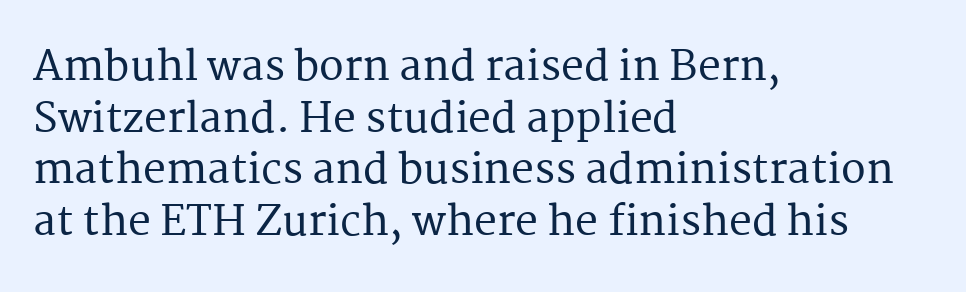
The typesetter chose a ragged-right arrangement here. Tall strokes in this sample are plumb rather than angled. Each new line begins a customary step beneath the previous one. Here the designer chose a conventional face with non-uniform glyph widths. Underline: absent. The passage shown is typeset with a serif family.
